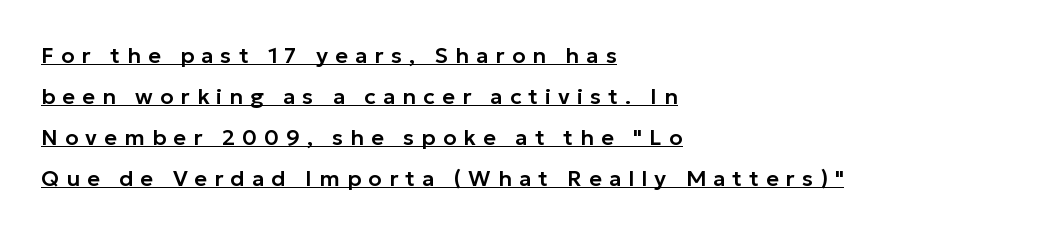
The image shows 22 px text type, upright; set left-aligned, line spacing 1.86x, unusually wide letter spacing (+0.32 em), underlined.
